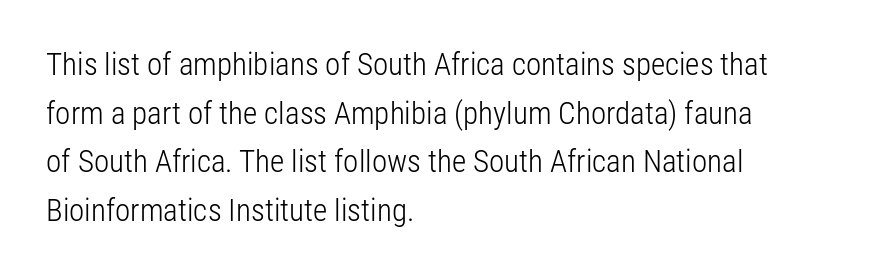
This sample uses an upright cut, with every glyph sitting square on the baseline. A bare baseline throughout the passage. Tracking here is standard; glyphs follow each other at the usual distance. The characters display no serif detailing; their extremities are plain. Note the varied advance widths — an 'i' is clearly narrower than an 'm'.
